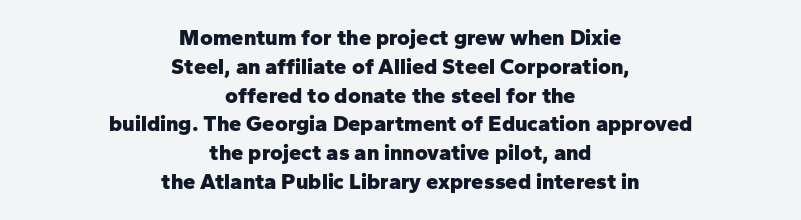
Regarding leading, the lines here are spaced in the standard way. Between one letter and the next there's only the usual sliver of space. In terms of weight, the rendering is a true, heavy bold. Italic? Not at all — the glyphs are vertical.
